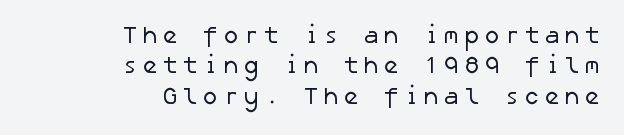
Q: Is the text bold? A: No.
Q: Is the text underlined? A: No.
Q: How is the paragraph aligned? A: Right-aligned.
Q: Is the spacing between lines tight, normal or loose? A: Normal.
